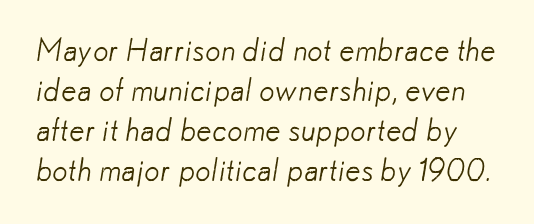
The baseline area is clear. Proportional: the letters do not fall into vertical columns. This sample keeps an unexceptional amount of space between lines. These lines are composed in type without serifs.
